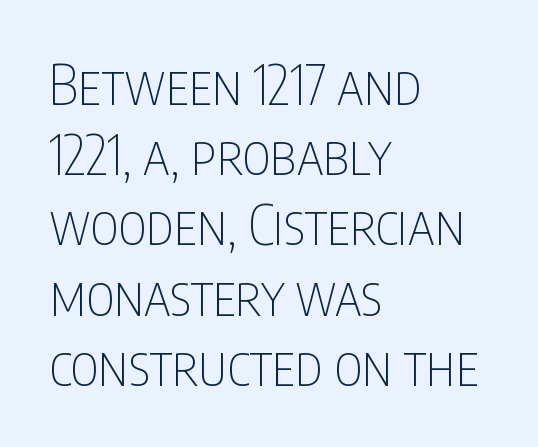
Q: Is the text bold? A: No.
Q: Is the text italic (slanted)? A: No, it is upright.
Q: Is the typeface a serif or a sans-serif typeface? A: Sans-serif.
Q: Is the text underlined? A: No.
Q: How is the paragraph aligned? A: Left-aligned.
Q: Is the spacing between letters normal or unusually wide? A: Normal.
Q: Is the spacing between lines tight, normal or loose? A: Normal.
Q: Width (condensed, normal, or wide)? A: Condensed.
Q: Stroke contrast? A: Low.
Q: x-height? A: Large.
Q: Monospaced? A: No.
